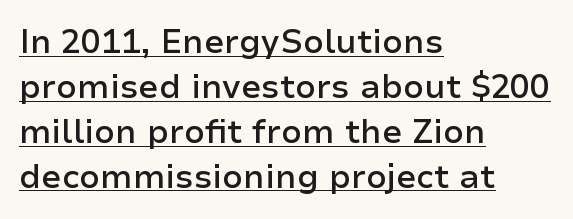
{"serif": "no", "italic": "no", "bold": "semi", "weight": "semibold", "width": "normal", "stroke_contrast": "low", "x_height": "medium", "monospaced": "no", "underline": "yes", "align": "left", "line_spacing": "normal", "line_spacing_ratio": 1.36, "letter_spacing": "normal", "letter_spacing_em": 0.0, "glyph_px": 33}
